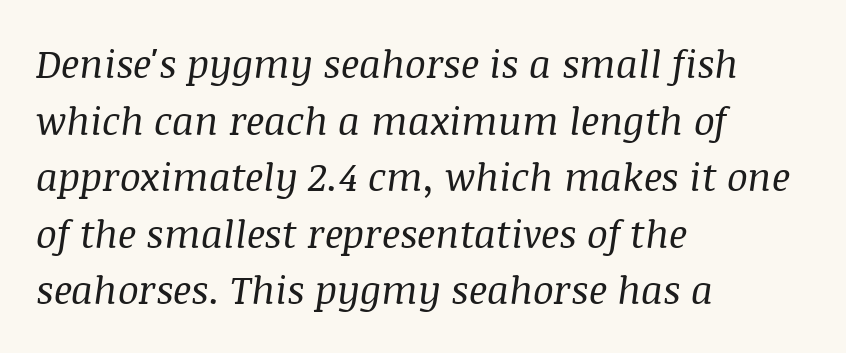
{"serif": "yes", "italic": "yes", "lean": "right", "slant_degrees": 8, "bold": "no", "weight": "regular", "width": "normal", "stroke_contrast": "medium", "x_height": "large", "monospaced": "no", "underline": "no", "align": "left", "line_spacing": "normal", "line_spacing_ratio": 1.45, "letter_spacing": "normal", "letter_spacing_em": 0.0, "glyph_px": 39}
